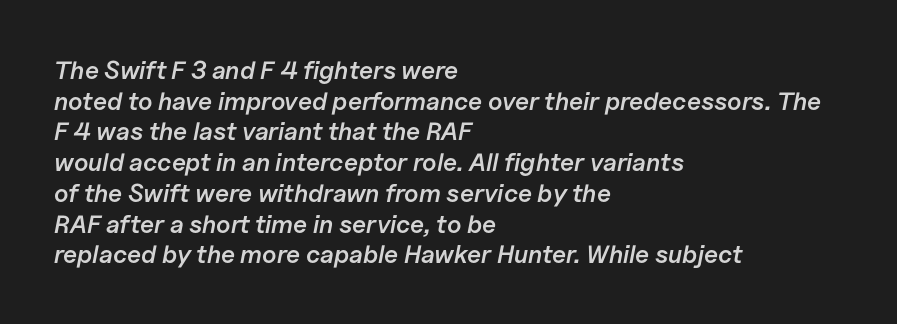
One-word summary of the alignment: left. The space directly below the letters is spotless. The glyphs look as if they've been sheared to an angle. As a designer I'd log this as weight 600, semibold. Nobody touched the tracking dial on this one.
